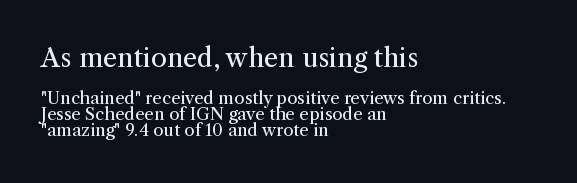
Q: Is the text bold? A: No.
Q: Is the text italic (slanted)? A: No, it is upright.
Q: Is the text underlined? A: No.
Q: How is the paragraph aligned? A: Left-aligned.
Q: Is the spacing between letters normal or unusually wide? A: Normal.
Q: Is the spacing between lines tight, normal or loose? A: Tight.
Q: Which block of text is set in a larger size, the first (top) or the second (bottom)? A: The first (top) one.
